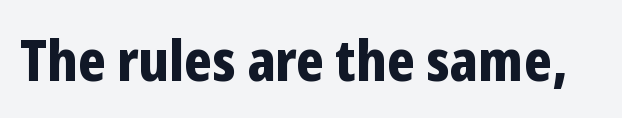
The image shows 57 px bold, condensed sans-serif type, upright; set normal letter spacing, not underlined; low stroke contrast and a medium x-height.
